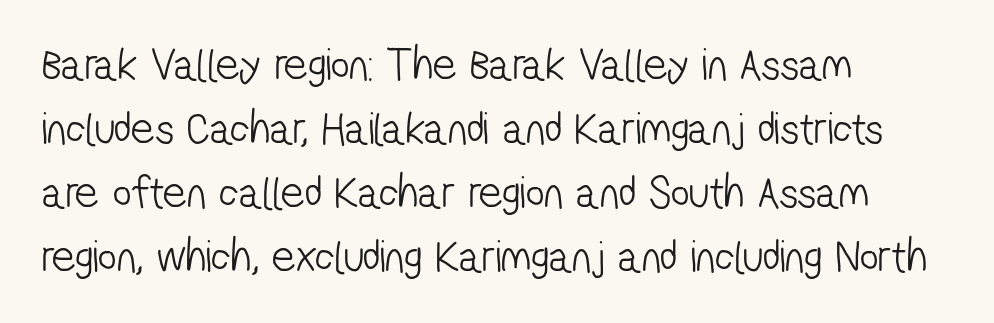
Q: Is the text bold? A: No.
Q: Is the typeface a serif or a sans-serif typeface? A: Sans-serif.
Q: Is the text underlined? A: No.
Q: How is the paragraph aligned? A: Left-aligned.
Q: Is the spacing between letters normal or unusually wide? A: Normal.
Q: Is the spacing between lines tight, normal or loose? A: Normal.
Q: Width (condensed, normal, or wide)? A: Condensed.
Q: Stroke contrast? A: Low.
Q: x-height? A: Medium.
Q: Monospaced? A: No.
